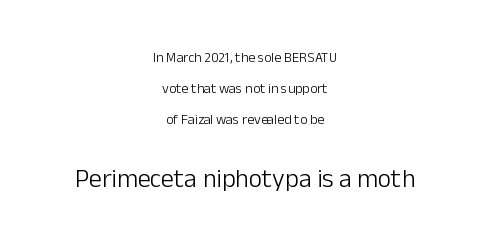
Rule under the text: the space is simply empty. Reading down the block, each line starts at a different indent, mirrored at its end. The strokes are not fattened; the text isn't bold. Is the lower block the larger one? Yes — the lower block carries the bigger type. Reading down the column, the eye jumps a long way to each next line. Default kerning and tracking; the words read as compact shapes.
